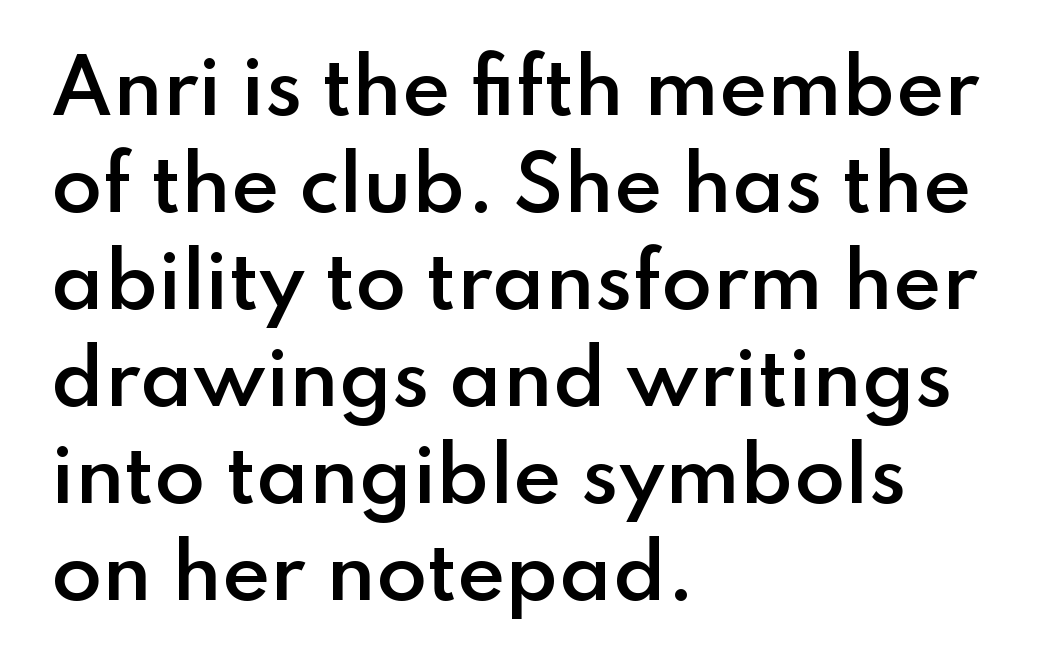
Is there much room between lines? A standard amount, neither cramped nor airy. Each letter keeps its own natural width here, so spacing adapts to shape. The characters look somewhat weighty, a semibold short of true bold. The text block is weighted toward the left margin, trailing off unevenly rightward. Students, note that the glyphs here touch the page at normal intervals.
